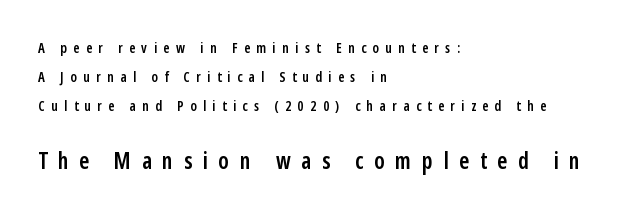
Q: Is the text bold? A: Semi-bold.
Q: Is the text italic (slanted)? A: No, it is upright.
Q: Is the text underlined? A: No.
Q: How is the paragraph aligned? A: Left-aligned.
Q: Is the spacing between letters normal or unusually wide? A: Unusually wide.
Q: Is the spacing between lines tight, normal or loose? A: Loose.
Q: Which block of text is set in a larger size, the first (top) or the second (bottom)? A: The second (bottom) one.
